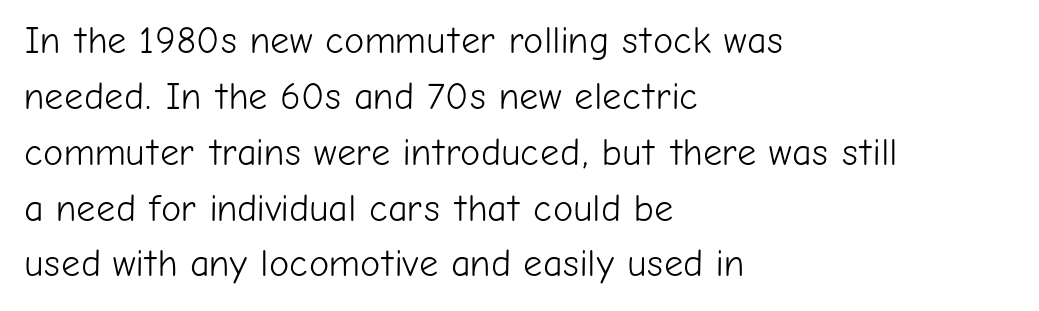
Q: Is the text bold? A: No.
Q: Is the text italic (slanted)? A: No, it is upright.
Q: Is the typeface a serif or a sans-serif typeface? A: Sans-serif.
Q: Is the text underlined? A: No.
Q: How is the paragraph aligned? A: Left-aligned.
Q: Is the spacing between letters normal or unusually wide? A: Normal.
Q: Is the spacing between lines tight, normal or loose? A: Normal.
Q: Width (condensed, normal, or wide)? A: Normal.
Q: Stroke contrast? A: Low.
Q: x-height? A: Medium.
Q: Monospaced? A: No.
